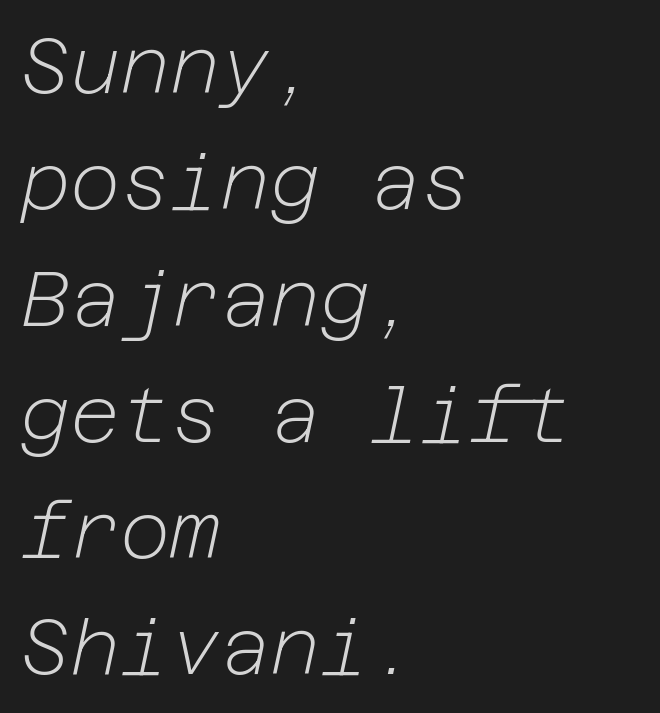
{"italic": "yes", "lean": "right", "slant_degrees": 12, "bold": "no", "weight": "light", "width": "normal", "stroke_contrast": "low", "x_height": "medium", "underline": "no", "align": "left", "line_spacing": "normal", "line_spacing_ratio": 1.51, "letter_spacing": "normal", "letter_spacing_em": 0.0, "glyph_px": 77}
